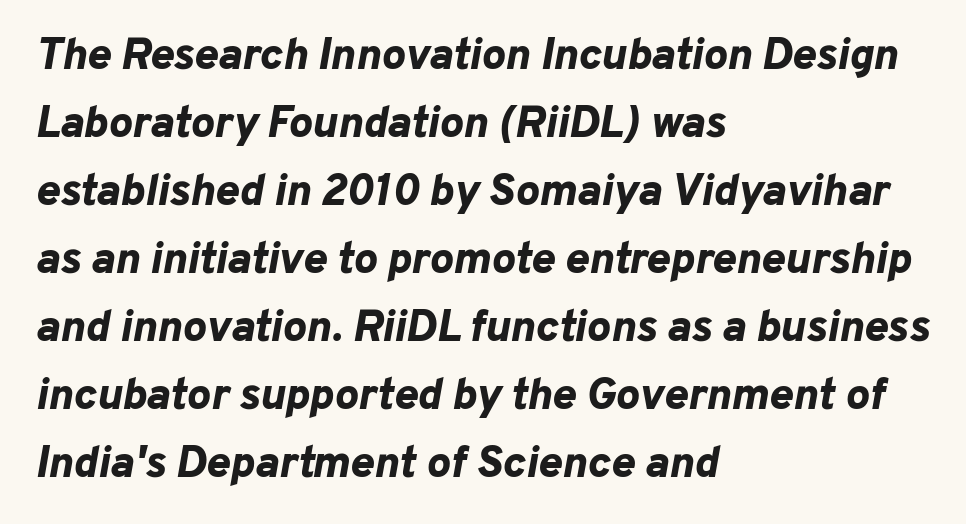
You could not count columns in this text — the font is proportionally spaced. The block of text has a typical density, with ordinary space between rows. The passage shown is not underscored anywhere. Leftover space on each line is placed entirely after the last word. Standard letterfit; no display-style spreading of the glyphs.
